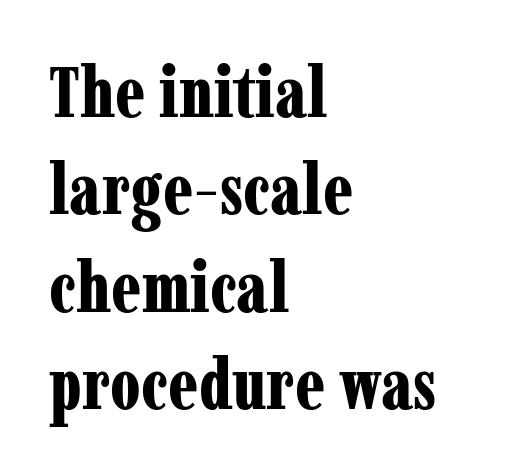
{"serif": "yes", "italic": "no", "bold": "yes", "weight": "bold", "width": "condensed", "stroke_contrast": "low", "x_height": "medium", "monospaced": "no", "underline": "no", "align": "left", "line_spacing": "normal", "line_spacing_ratio": 1.37, "letter_spacing": "normal", "letter_spacing_em": 0.0, "glyph_px": 71}
